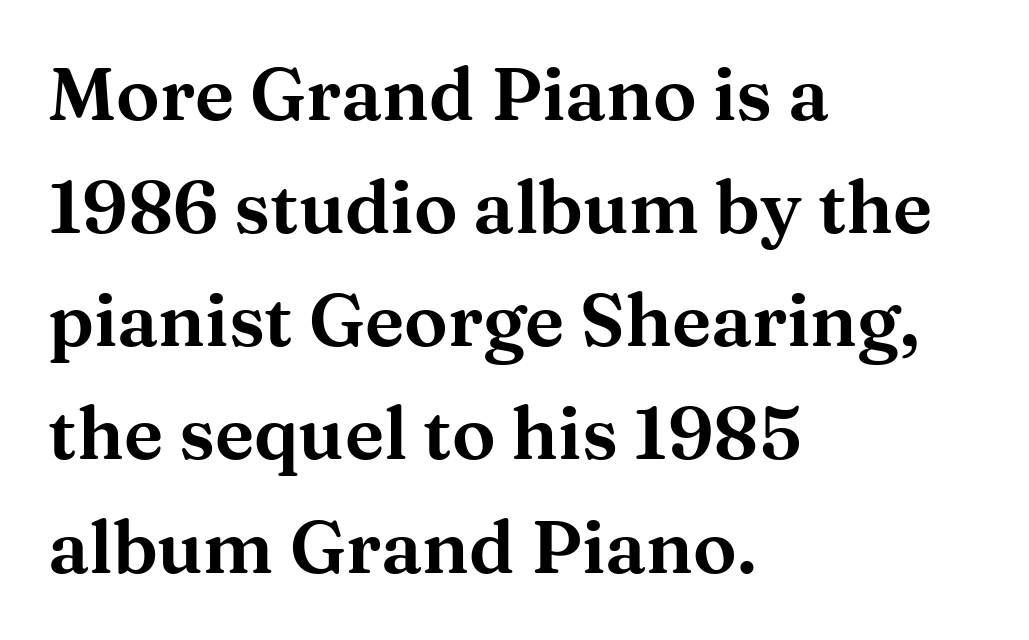
Check where the strokes stop: tiny serifs finish them off. Typeset ragged right — the left edge is the straight one. Regular leading. You could call the tracking neutral — neither tight nor loose. Italic: no, the glyphs are upright roman. The area under the type is left untouched.
